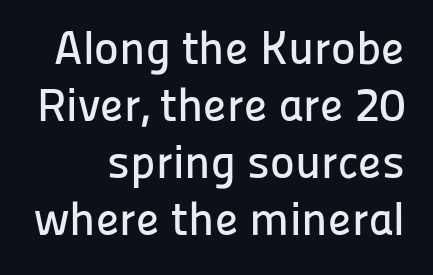
When letters stand straight like this, we call the style roman or upright. Regarding serifs, this sample does without them. Beneath every word, the page is bare. This sample has the flowing, uneven cadence of proportional lettering. The tracking reads as untouched default to a designer's eye.
